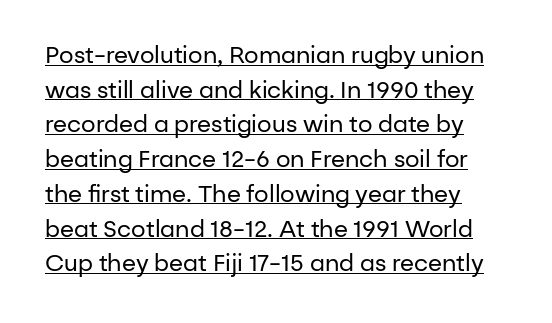
Every character sits straight up, as roman type does. Leading matches the norm, producing a regular column. Counters stay open thanks to moderate or lighter strokes. Check the space under the baseline: a stroke is drawn there.
